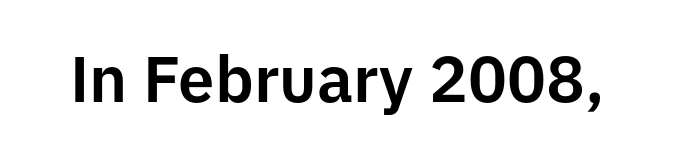
{"serif": "no", "italic": "no", "width": "normal", "stroke_contrast": "low", "x_height": "medium", "monospaced": "no", "underline": "no", "letter_spacing": "normal", "letter_spacing_em": 0.0, "glyph_px": 65}
